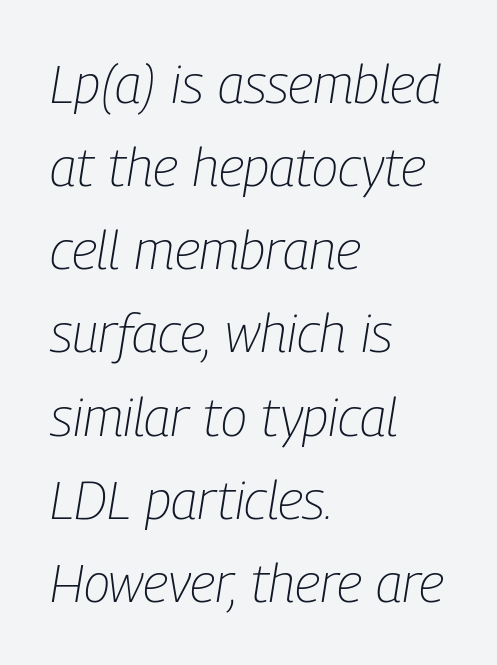
{"italic": "yes", "lean": "right", "slant_degrees": 9, "bold": "no", "weight": "light", "width": "condensed", "stroke_contrast": "low", "x_height": "medium", "monospaced": "no", "underline": "no", "align": "left", "line_spacing": "normal", "line_spacing_ratio": 1.54, "letter_spacing": "normal", "letter_spacing_em": 0.0, "glyph_px": 54}
